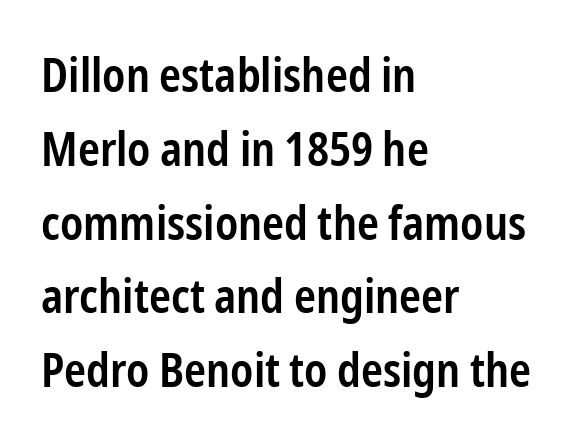
The image shows 47 px semibold, condensed sans-serif type, upright; set left-aligned, normal line spacing (1.57x), normal letter spacing, not underlined; low stroke contrast and a medium x-height.
